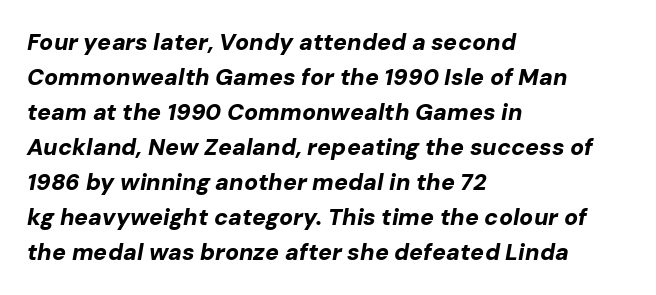
{"italic": "yes", "lean": "right", "slant_degrees": 10, "bold": "yes", "underline": "no", "align": "left", "line_spacing": "normal", "line_spacing_ratio": 1.52, "letter_spacing": "normal", "letter_spacing_em": 0.0, "glyph_px": 23}
